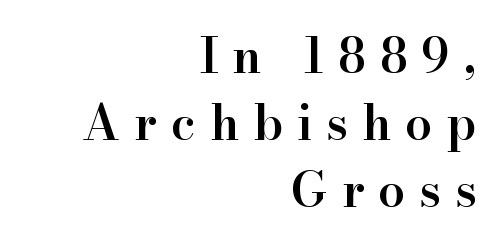
{"serif": "yes", "italic": "no", "bold": "semi", "weight": "semibold", "width": "normal", "stroke_contrast": "high", "x_height": "small", "monospaced": "no", "underline": "no", "align": "right", "line_spacing": "normal", "line_spacing_ratio": 1.4, "letter_spacing": "wide", "letter_spacing_em": 0.29, "glyph_px": 48}
